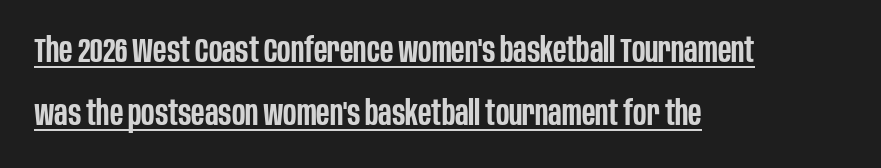
The image shows 34 px semibold, condensed sans-serif type, upright; set left-aligned, line spacing 1.85x, normal letter spacing, underlined; low stroke contrast and a large x-height.
